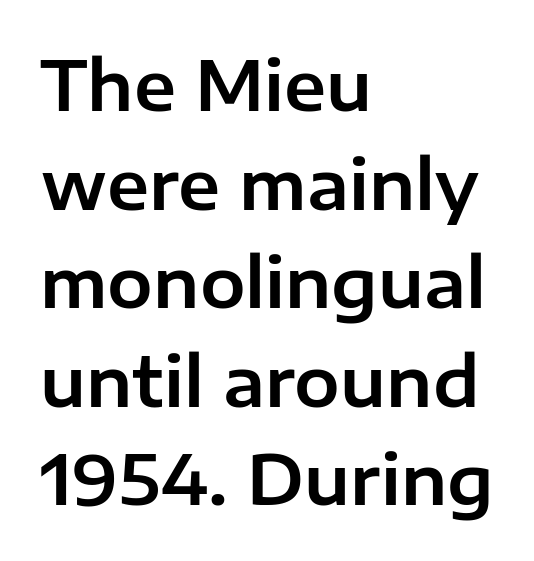
Q: Is the text italic (slanted)? A: No, it is upright.
Q: Is the typeface a serif or a sans-serif typeface? A: Sans-serif.
Q: Is the text underlined? A: No.
Q: How is the paragraph aligned? A: Left-aligned.
Q: Is the spacing between letters normal or unusually wide? A: Normal.
Q: Is the spacing between lines tight, normal or loose? A: Normal.
Q: Width (condensed, normal, or wide)? A: Normal.
Q: Stroke contrast? A: Low.
Q: x-height? A: Medium.
Q: Monospaced? A: No.
